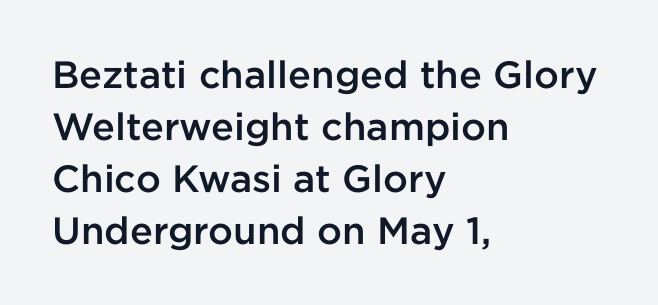
The specimen omits any rule beneath the text block's lines. Honestly, the letter spacing is just normal — you wouldn't notice it. Horizontal bands of white between lines are of average thickness. These lines are rendered in a variable-pitch font. The lettering stays uniformly vertical, giving the passage a roman look. The face used here is a sans, in the tradition of grotesques and geometrics.
